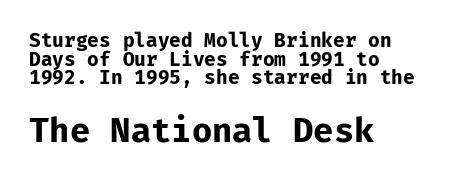
The paragraph shown leans on its left margin. You can tell from the bare stems that sans-serif type was used. Horizontal bands of white between lines are thin slivers. The space beneath each line is pristine and unruled. Caption: bold face, heavy strokes.
